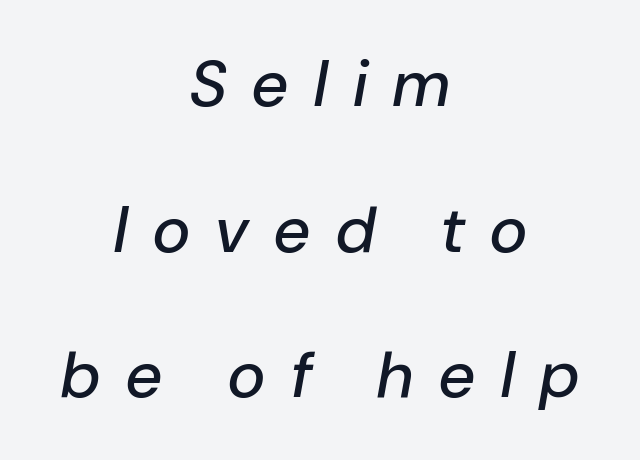
Q: Is the text italic (slanted)? A: Yes, it leans right by about 10 degrees.
Q: Is the text underlined? A: No.
Q: How is the paragraph aligned? A: Centered.
Q: Is the spacing between letters normal or unusually wide? A: Unusually wide.
Q: Is the spacing between lines tight, normal or loose? A: Loose.
Q: Width (condensed, normal, or wide)? A: Normal.
Q: Stroke contrast? A: Low.
Q: x-height? A: Medium.
Q: Monospaced? A: No.
